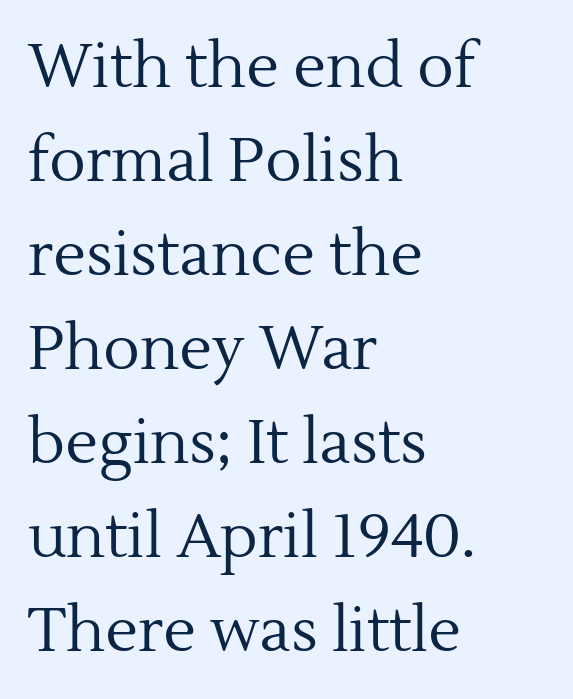
The image shows 61 px regular-weight serif type, upright; set left-aligned, normal line spacing (1.54x), normal letter spacing, not underlined; a medium x-height.
